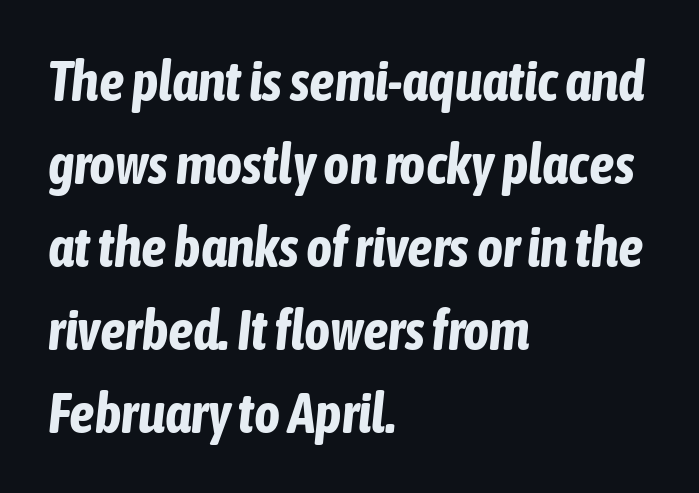
{"italic": "yes", "lean": "right", "slant_degrees": 6, "bold": "yes", "weight": "bold", "width": "condensed", "stroke_contrast": "low", "x_height": "medium", "monospaced": "no", "underline": "no", "align": "left", "line_spacing": "normal", "line_spacing_ratio": 1.48, "letter_spacing": "normal", "letter_spacing_em": 0.0, "glyph_px": 56}
